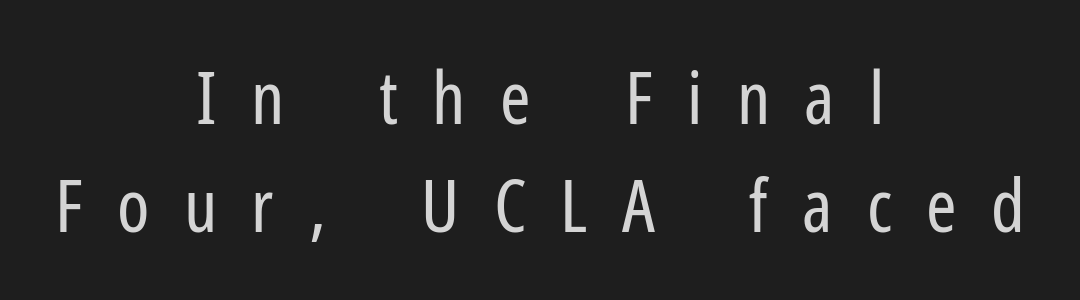
Q: Is the text bold? A: No.
Q: Is the text italic (slanted)? A: No, it is upright.
Q: Is the typeface a serif or a sans-serif typeface? A: Sans-serif.
Q: Is the text underlined? A: No.
Q: How is the paragraph aligned? A: Centered.
Q: Is the spacing between letters normal or unusually wide? A: Unusually wide.
Q: Is the spacing between lines tight, normal or loose? A: Normal.
Q: Width (condensed, normal, or wide)? A: Condensed.
Q: Stroke contrast? A: Low.
Q: x-height? A: Medium.
Q: Monospaced? A: No.
